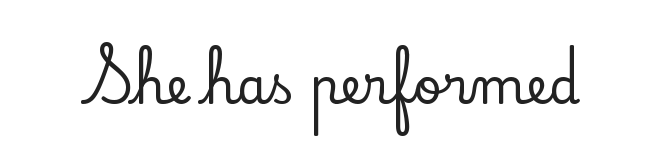
The line texture is even and compact thanks to regular tracking. The font's upright variant was chosen for this text. The string is rendered with underlining switched off. The letters advance in unequal steps, a hallmark of proportional type.
